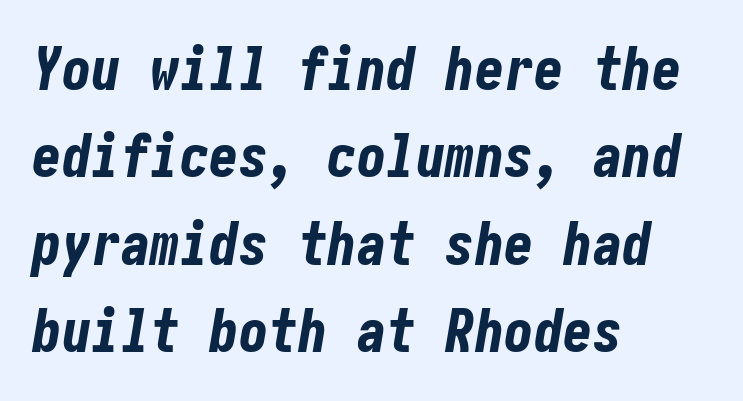
The image shows 59 px bold, condensed type, italic (leaning right); set left-aligned, normal line spacing (1.48x), normal letter spacing, not underlined; low stroke contrast and a medium x-height.
